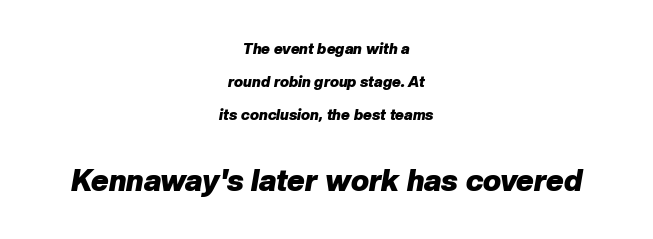
Q: Is the text bold? A: Yes.
Q: Is the text italic (slanted)? A: Yes, it leans right by about 10 degrees.
Q: Is the text underlined? A: No.
Q: How is the paragraph aligned? A: Centered.
Q: Is the spacing between letters normal or unusually wide? A: Normal.
Q: Is the spacing between lines tight, normal or loose? A: Loose.
Q: Which block of text is set in a larger size, the first (top) or the second (bottom)? A: The second (bottom) one.
Q: Width (condensed, normal, or wide)? A: Normal.
Q: Stroke contrast? A: Low.
Q: x-height? A: Medium.
Q: Monospaced? A: No.
